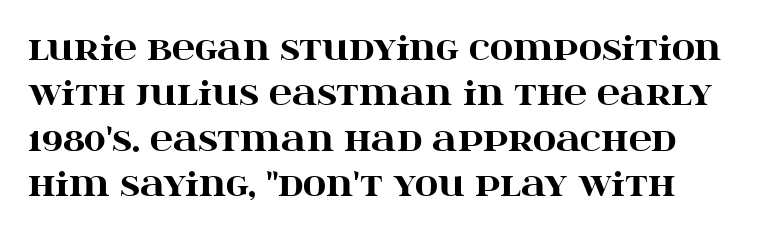
{"serif": "yes", "italic": "no", "bold": "yes", "weight": "heavy", "width": "wide", "stroke_contrast": "high", "x_height": "large", "monospaced": "no", "underline": "no", "align": "left", "line_spacing": "normal", "line_spacing_ratio": 1.42, "letter_spacing": "normal", "letter_spacing_em": 0.0, "glyph_px": 32}
